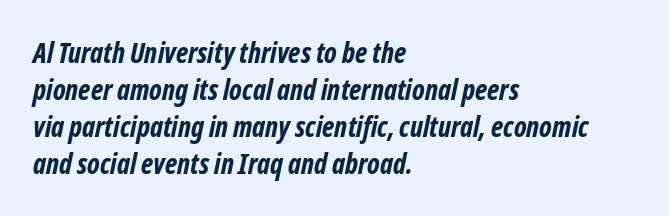
The image shows 28 px bold, condensed sans-serif type; set left-aligned, normal line spacing (1.32x), normal letter spacing, not underlined; low stroke contrast and a medium x-height.
